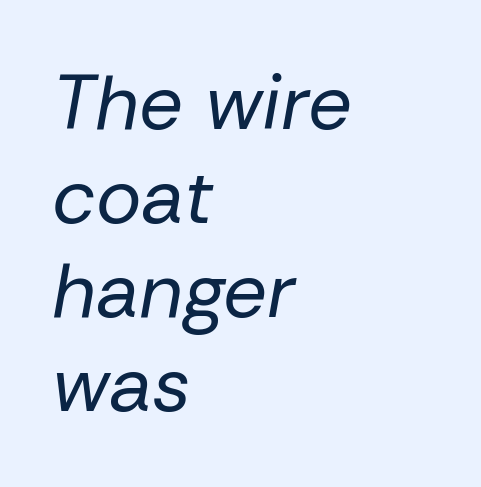
{"italic": "yes", "lean": "right", "slant_degrees": 10, "bold": "no", "weight": "regular", "width": "normal", "stroke_contrast": "low", "x_height": "medium", "monospaced": "no", "underline": "no", "align": "left", "line_spacing_ratio": 1.22, "letter_spacing": "normal", "letter_spacing_em": 0.0, "glyph_px": 77}
